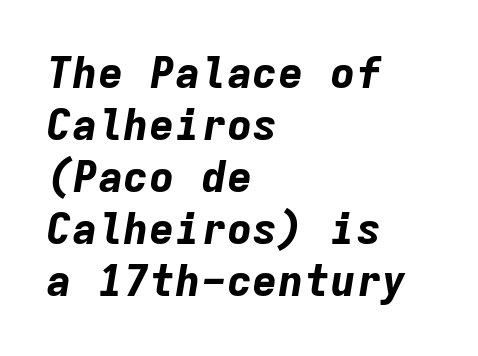
{"italic": "yes", "lean": "right", "slant_degrees": 9, "bold": "yes", "weight": "bold", "width": "normal", "stroke_contrast": "low", "x_height": "medium", "monospaced": "yes", "underline": "no", "align": "left", "line_spacing_ratio": 1.21, "letter_spacing": "normal", "letter_spacing_em": 0.0, "glyph_px": 43}
